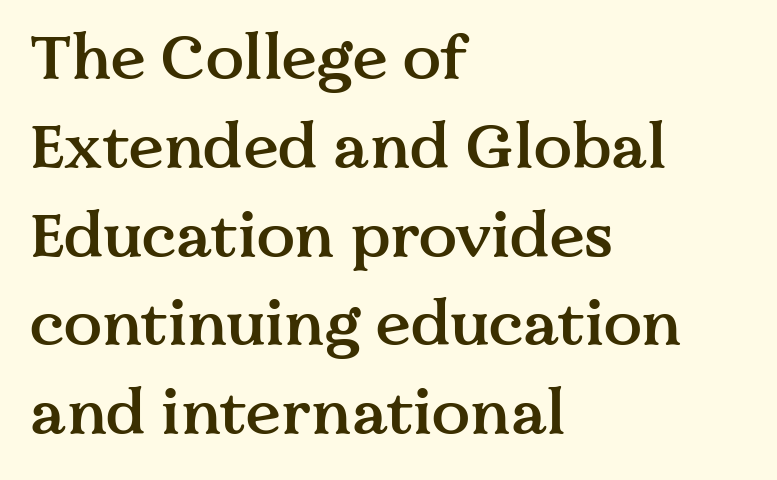
The image shows 63 px semibold serif type, upright; set left-aligned, normal line spacing (1.41x), normal letter spacing, not underlined; medium stroke contrast and a medium x-height.
